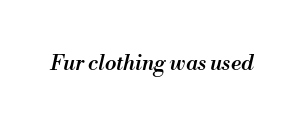
Q: Is the text bold? A: Semi-bold.
Q: Is the text italic (slanted)? A: Yes, it leans right by about 13 degrees.
Q: Is the text underlined? A: No.
Q: Is the spacing between letters normal or unusually wide? A: Normal.
